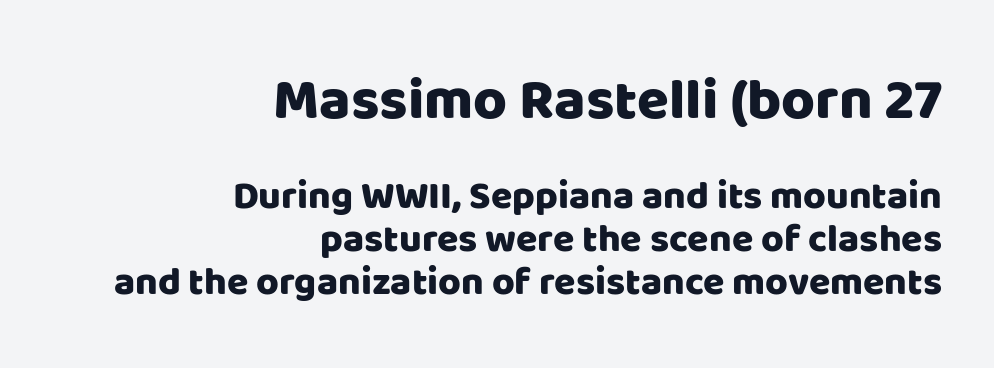
The image shows 58 px sans-serif type, upright; set right-aligned, tight line spacing (1.11x), normal letter spacing, not underlined; the first (top) block is 1.49x larger; low stroke contrast and a large x-height.
